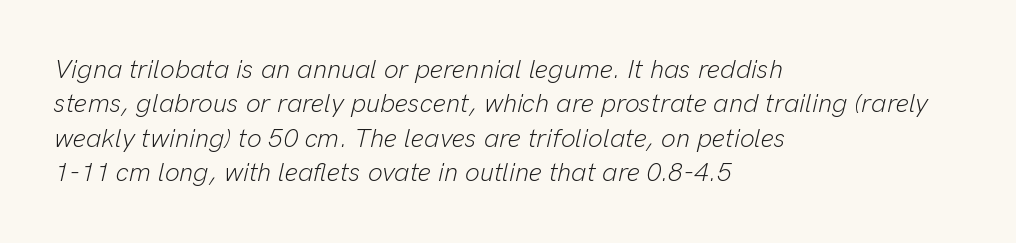
Heaviness? Minimal to ordinary, like unemphasized prose. Between one letter and the next there's only the usual sliver of space. The axis of the letterforms is tilted away from vertical. Regarding leading, the lines here are spaced in the standard way. Decoration check: the copy has no underline.
